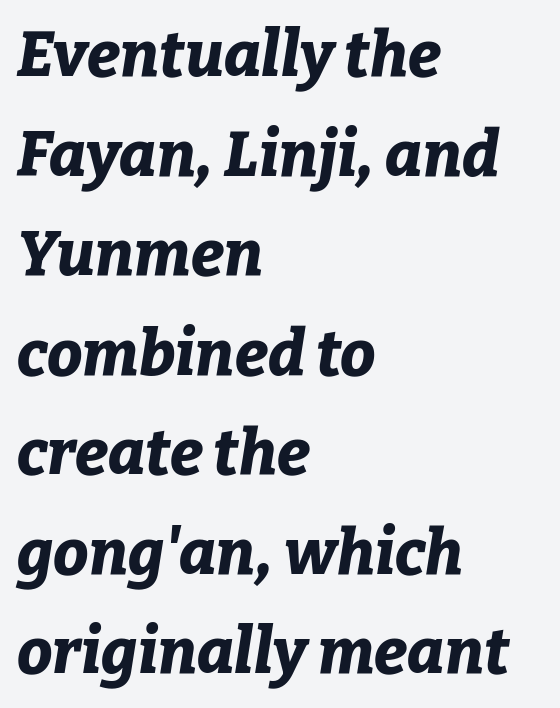
The image shows 63 px bold type, italic (leaning right); set left-aligned, normal line spacing (1.58x), normal letter spacing, not underlined; low stroke contrast and a medium x-height.
